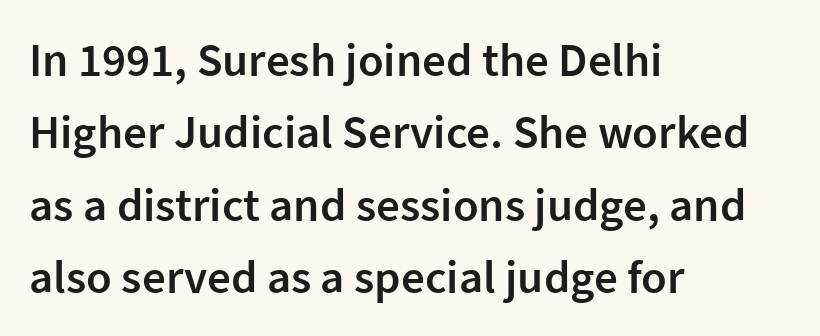
The image shows 47 px semibold sans-serif type, upright; set left-aligned, normal line spacing (1.54x), normal letter spacing, not underlined; low stroke contrast and a medium x-height.
